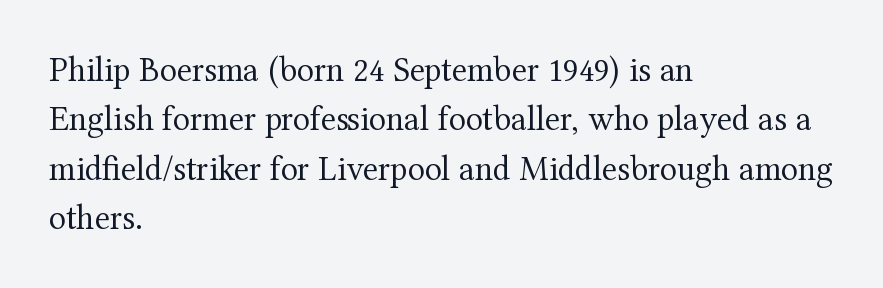
Q: Is the text bold? A: No.
Q: Is the text italic (slanted)? A: No, it is upright.
Q: Is the typeface a serif or a sans-serif typeface? A: Serif.
Q: Is the text underlined? A: No.
Q: How is the paragraph aligned? A: Left-aligned.
Q: Is the spacing between letters normal or unusually wide? A: Normal.
Q: Is the spacing between lines tight, normal or loose? A: Normal.
Q: Width (condensed, normal, or wide)? A: Normal.
Q: Stroke contrast? A: Medium.
Q: x-height? A: Medium.
Q: Monospaced? A: No.
